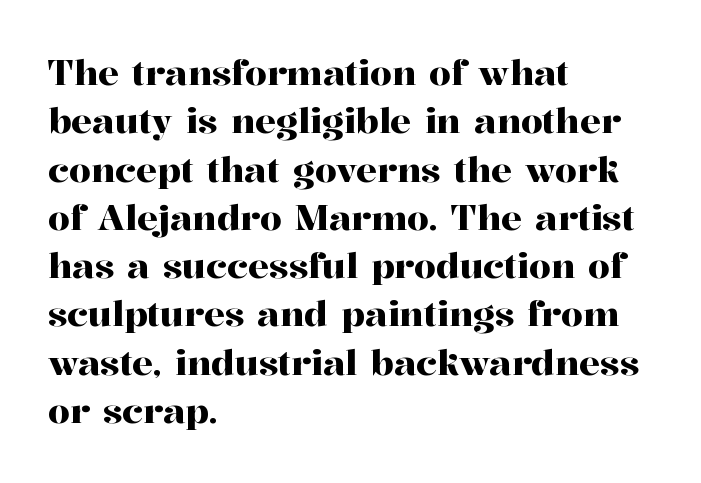
Q: Is the text italic (slanted)? A: No, it is upright.
Q: Is the typeface a serif or a sans-serif typeface? A: Serif.
Q: Is the text underlined? A: No.
Q: How is the paragraph aligned? A: Left-aligned.
Q: Is the spacing between letters normal or unusually wide? A: Normal.
Q: Is the spacing between lines tight, normal or loose? A: Normal.
Q: Width (condensed, normal, or wide)? A: Normal.
Q: Stroke contrast? A: High.
Q: x-height? A: Medium.
Q: Monospaced? A: No.
